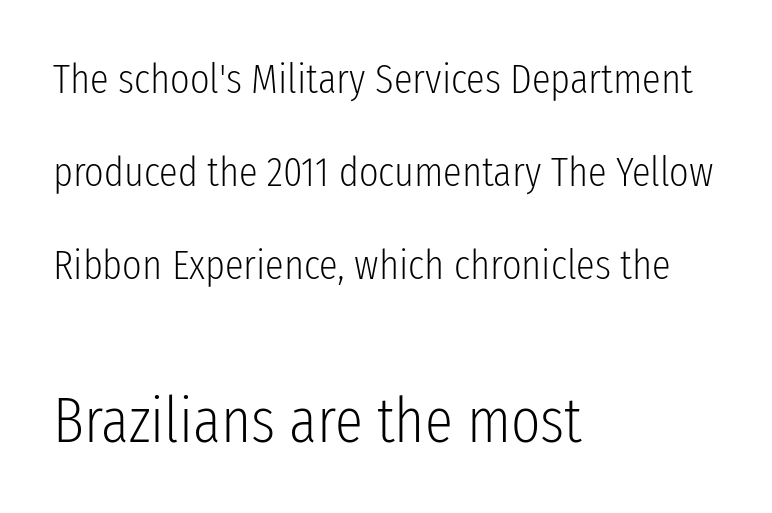
The image shows 63 px light, condensed sans-serif type, upright; set left-aligned, loose line spacing (2.22x), normal letter spacing, not underlined; the second (bottom) block is 1.5x larger; low stroke contrast and a medium x-height.
